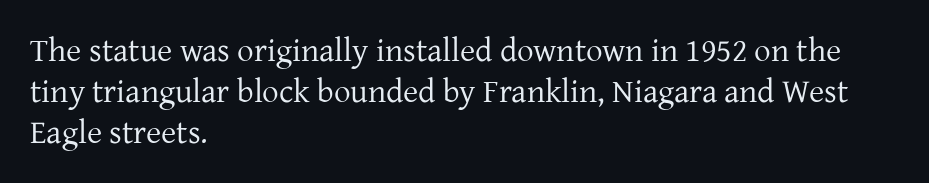
The image shows 33 px regular-weight serif type, upright; set left-aligned, line spacing 1.24x, normal letter spacing, not underlined; low stroke contrast and a medium x-height.
